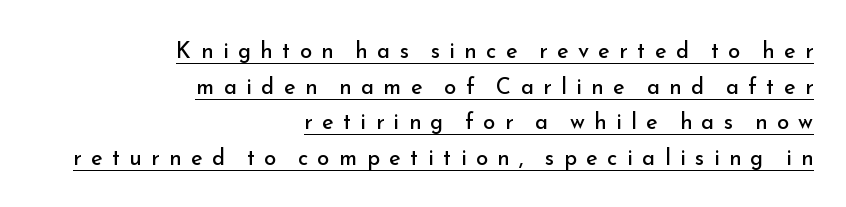
The image shows 22 px text type, upright; set right-aligned, normal line spacing (1.62x), unusually wide letter spacing (+0.43 em), underlined.
